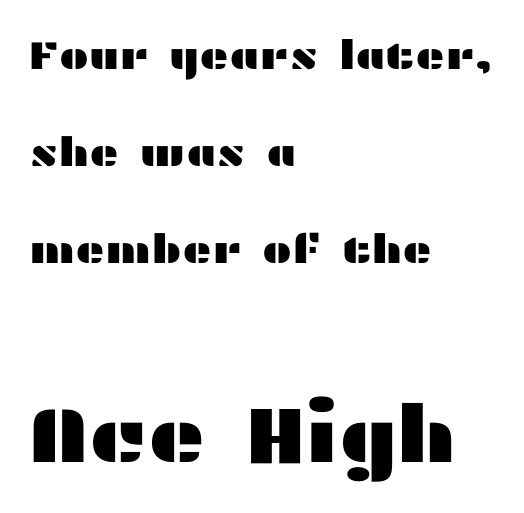
Q: Is the text italic (slanted)? A: No, it is upright.
Q: Is the typeface a serif or a sans-serif typeface? A: Sans-serif.
Q: Is the text underlined? A: No.
Q: How is the paragraph aligned? A: Left-aligned.
Q: Is the spacing between letters normal or unusually wide? A: Normal.
Q: Is the spacing between lines tight, normal or loose? A: Loose.
Q: Which block of text is set in a larger size, the first (top) or the second (bottom)? A: The second (bottom) one.
Q: Width (condensed, normal, or wide)? A: Wide.
Q: Stroke contrast? A: Medium.
Q: x-height? A: Medium.
Q: Monospaced? A: No.
